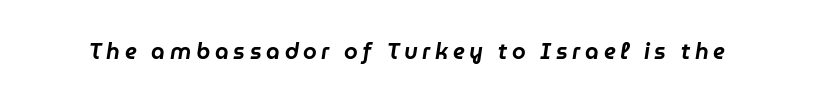
The type is letterspaced generously, with wide tracking. The passage shown leans; its letterforms are oblique. Nobody drew a line under any word here.
